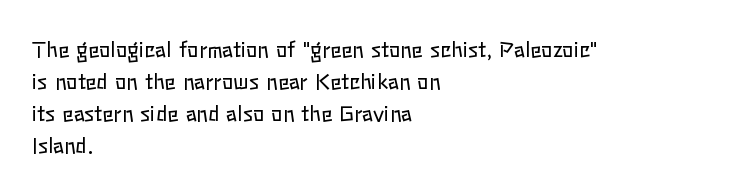
Vertical strokes here are truly vertical. The paragraph has a hard left edge and a soft right edge. The rendering uses a moderate line-height, typical for paragraphs. The cut favours lightness, reaching ordinary text weight at its darkest.
